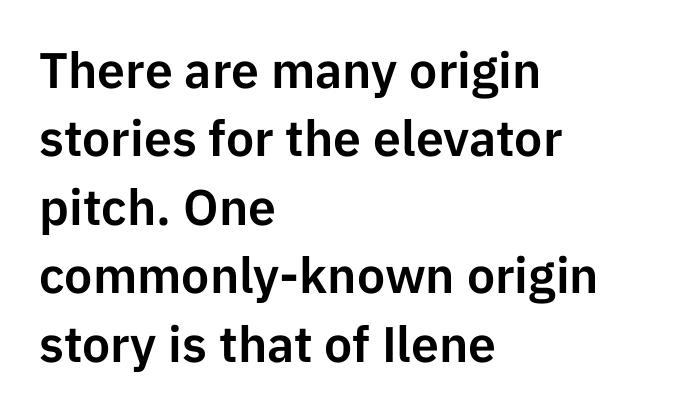
The image shows 50 px sans-serif type, upright; set left-aligned, normal line spacing (1.37x), normal letter spacing, not underlined; low stroke contrast and a medium x-height.
